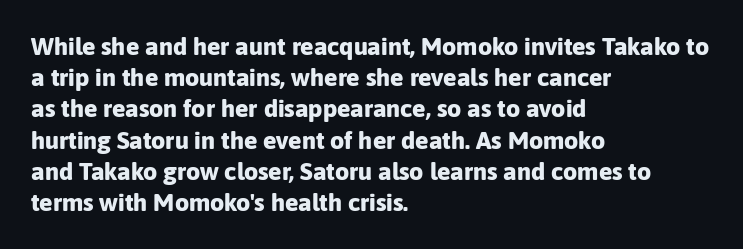
{"italic": "no", "bold": "yes", "underline": "no", "align": "left", "line_spacing": "normal", "line_spacing_ratio": 1.25, "letter_spacing": "normal", "letter_spacing_em": 0.0, "glyph_px": 25}
